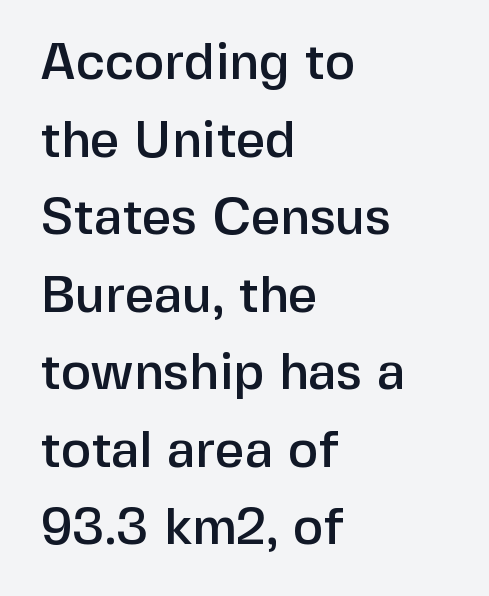
Q: Is the text italic (slanted)? A: No, it is upright.
Q: Is the typeface a serif or a sans-serif typeface? A: Sans-serif.
Q: Is the text underlined? A: No.
Q: How is the paragraph aligned? A: Left-aligned.
Q: Is the spacing between letters normal or unusually wide? A: Normal.
Q: Is the spacing between lines tight, normal or loose? A: Normal.
Q: Width (condensed, normal, or wide)? A: Normal.
Q: Stroke contrast? A: Low.
Q: x-height? A: Medium.
Q: Monospaced? A: No.
